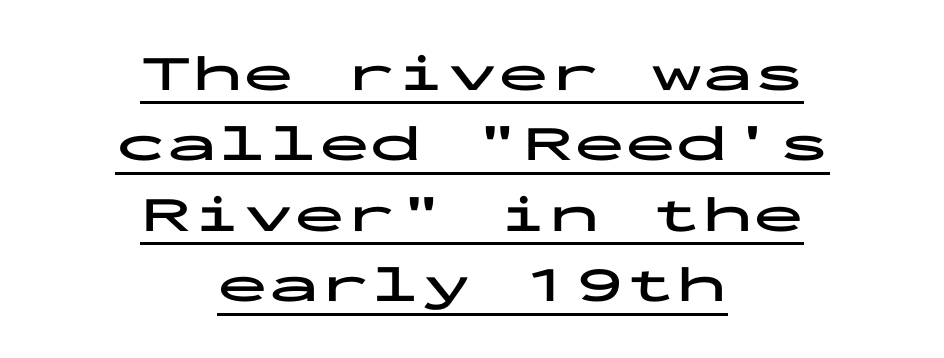
The image shows 51 px bold, wide sans-serif type, upright, monospaced; set centered, normal line spacing (1.38x), normal letter spacing, underlined; low stroke contrast and a medium x-height.
